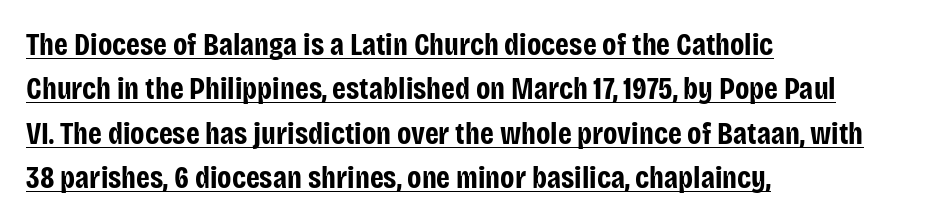
{"serif": "no", "italic": "no", "bold": "yes", "weight": "bold", "width": "condensed", "stroke_contrast": "low", "x_height": "large", "monospaced": "no", "underline": "yes", "align": "left", "line_spacing": "normal", "line_spacing_ratio": 1.43, "letter_spacing": "normal", "letter_spacing_em": 0.0, "glyph_px": 31}
